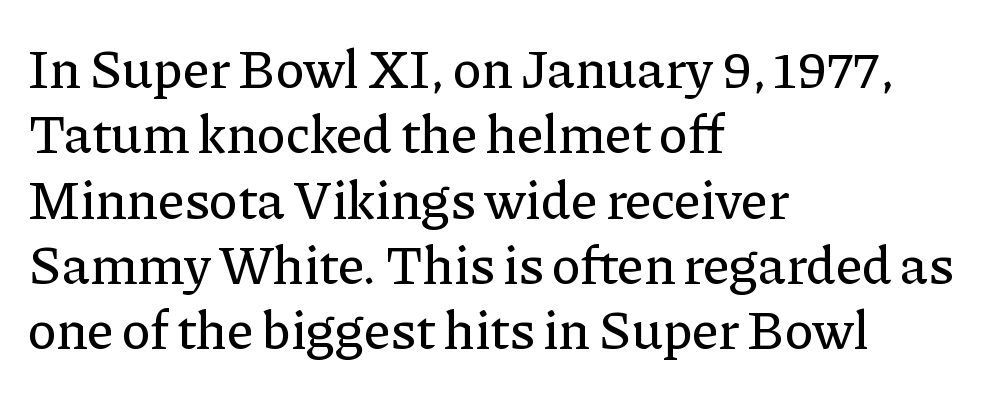
Type style note: has serifs. Honestly, the letter spacing is just normal — you wouldn't notice it. You can tell it's not italic because the verticals are truly vertical. This rendering uses left alignment, leaving the right contour irregular. Has an underline been added? It has not.
